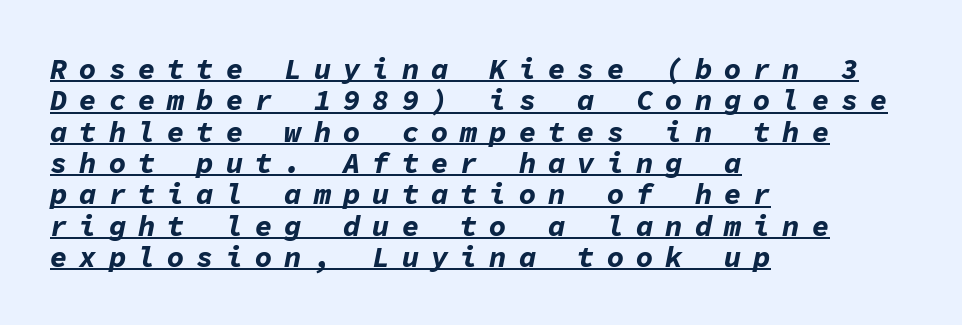
The image shows 29 px bold type, italic (leaning right), monospaced; set left-aligned, tight line spacing (1.08x), unusually wide letter spacing (+0.41 em), underlined; low stroke contrast and a medium x-height.
